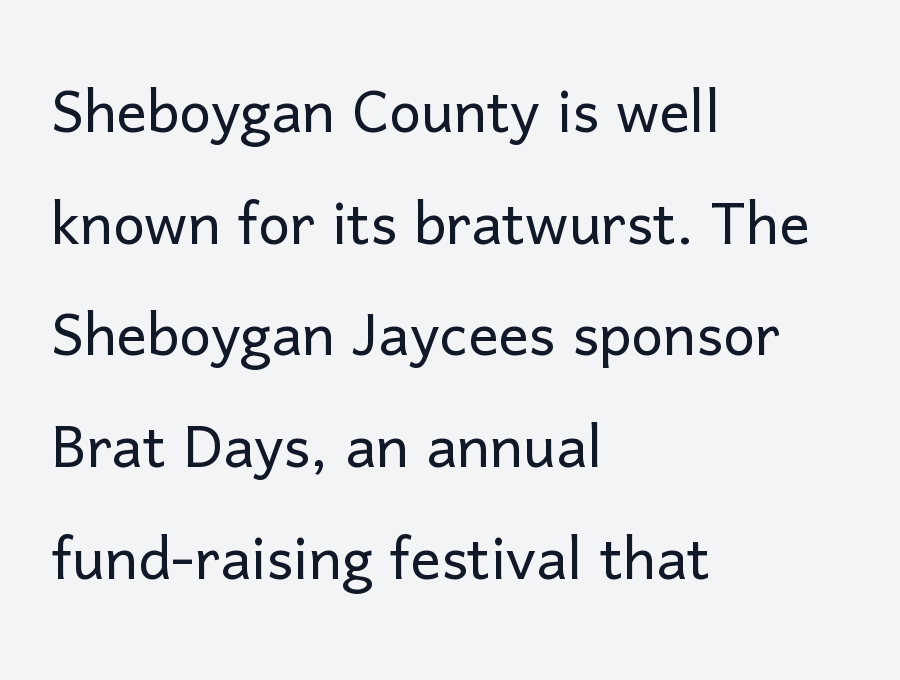
{"serif": "no", "italic": "no", "bold": "no", "weight": "light", "width": "normal", "stroke_contrast": "low", "x_height": "medium", "monospaced": "no", "underline": "no", "align": "left", "line_spacing": "normal", "line_spacing_ratio": 1.47, "letter_spacing": "normal", "letter_spacing_em": 0.0, "glyph_px": 76}
